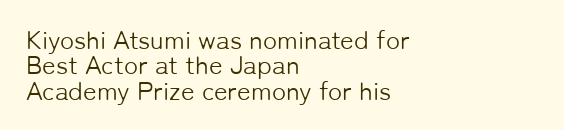
{"italic": "no", "bold": "no", "underline": "no", "align": "left", "line_spacing": "tight", "line_spacing_ratio": 0.98, "letter_spacing": "normal", "letter_spacing_em": 0.0, "glyph_px": 26}
